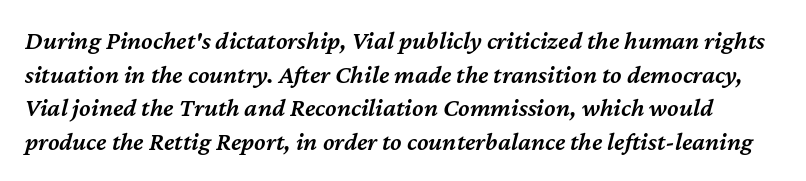
The image shows 26 px text type, italic (leaning right); set normal line spacing (1.29x), normal letter spacing, not underlined.
